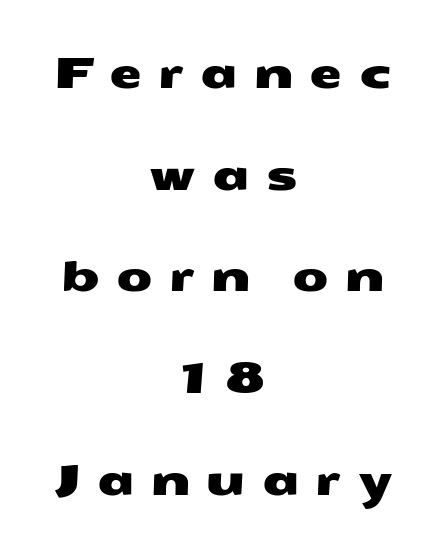
Teacher's note: observe the equal gaps on both sides — that is centered alignment. Descenders are the only things crossing below the line. The face used here is proportionally spaced, like ordinary book or web type. Compared with typical body copy, the letter spacing here is much looser. A typesetter would call this leading open, well beyond the default.
